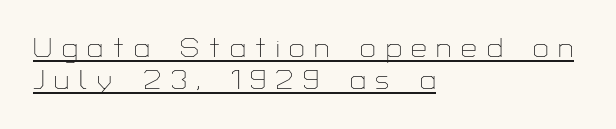
This rendering features underlined lettering. Is this a sans? Yes — the strokes have no serifs. These lines stack with their left ends in a neat column. Upright lettering throughout.
